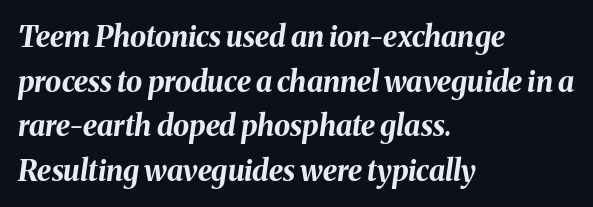
{"italic": "yes", "lean": "right", "slant_degrees": 8, "bold": "yes", "weight": "bold", "width": "normal", "stroke_contrast": "medium", "x_height": "medium", "monospaced": "no", "underline": "no", "align": "left", "line_spacing": "normal", "line_spacing_ratio": 1.54, "letter_spacing": "normal", "letter_spacing_em": 0.0, "glyph_px": 29}
